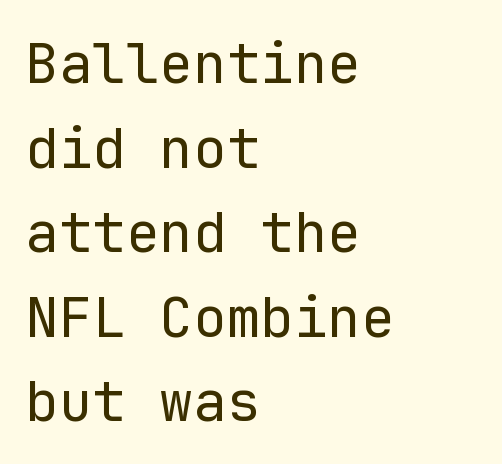
Q: Is the text bold? A: No.
Q: Is the text italic (slanted)? A: No, it is upright.
Q: Is the typeface a serif or a sans-serif typeface? A: Sans-serif.
Q: Is the text underlined? A: No.
Q: How is the paragraph aligned? A: Left-aligned.
Q: Is the spacing between letters normal or unusually wide? A: Normal.
Q: Is the spacing between lines tight, normal or loose? A: Normal.
Q: Width (condensed, normal, or wide)? A: Normal.
Q: Stroke contrast? A: Low.
Q: x-height? A: Medium.
Q: Monospaced? A: Yes.
